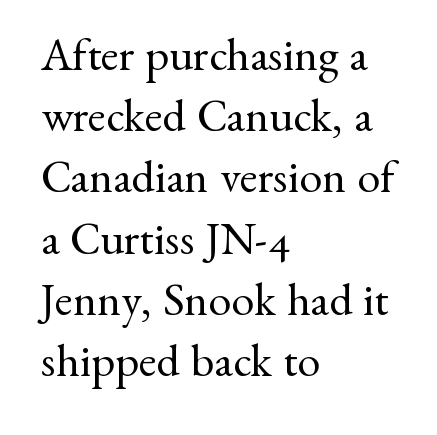
Ordinary non-slanted type is in use. One glance says typical: line gaps are just what's usual. All the whitespace from short lines collects on the right. Descenders hang freely into open space.
